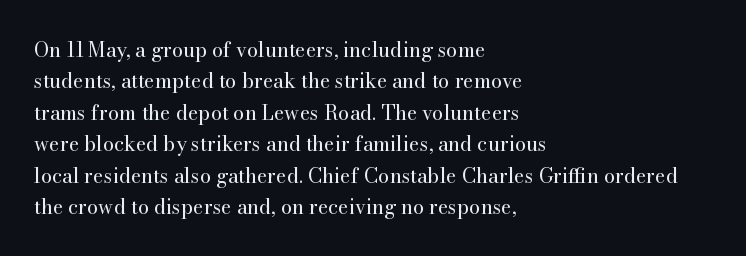
The image shows 20 px text type, upright; set left-aligned, normal line spacing (1.57x), normal letter spacing, not underlined.
